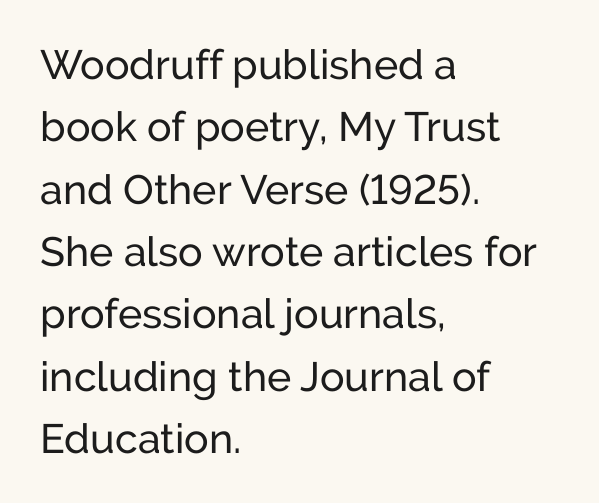
Every row of glyphs begins at an identical x-position on the left. Proportional: the letters do not fall into vertical columns. Has an underline been added? It has not. Compared with typical body copy, the letter spacing here is the same. The font sits on the lighter half of the weight spectrum, regular included. Nope, not italic — everything's standing straight.
